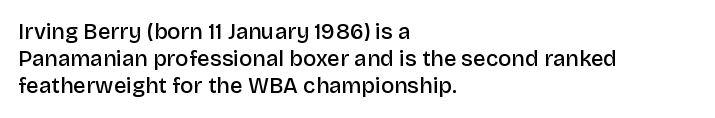
{"italic": "no", "bold": "semi", "underline": "no", "align": "left", "line_spacing_ratio": 1.23, "letter_spacing": "normal", "letter_spacing_em": 0.0, "glyph_px": 22}
